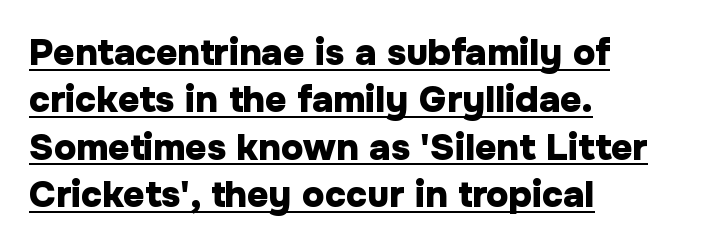
Descenders here cross a horizontal rule under the line. The characters display no serif detailing; their extremities are plain. Every row of glyphs begins at an identical x-position on the left. I'd describe the lettering as bold — thick and assertive.
